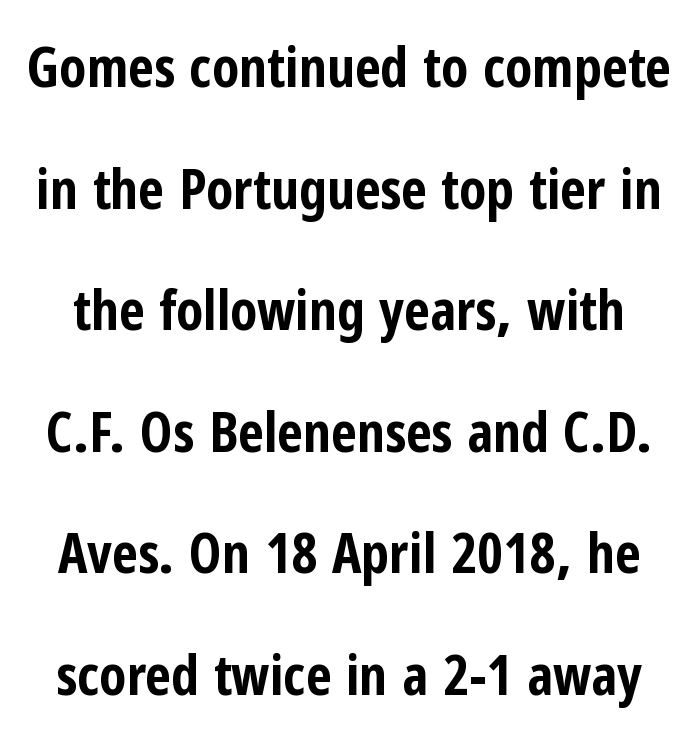
{"serif": "no", "italic": "no", "bold": "yes", "weight": "bold", "width": "condensed", "stroke_contrast": "low", "x_height": "medium", "monospaced": "no", "underline": "no", "line_spacing": "loose", "line_spacing_ratio": 2.17, "letter_spacing": "normal", "letter_spacing_em": 0.0, "glyph_px": 56}
